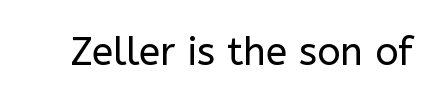
Q: Is the text bold? A: No.
Q: Is the text italic (slanted)? A: No, it is upright.
Q: Is the typeface a serif or a sans-serif typeface? A: Sans-serif.
Q: Is the text underlined? A: No.
Q: Is the spacing between letters normal or unusually wide? A: Normal.
Q: Width (condensed, normal, or wide)? A: Normal.
Q: Stroke contrast? A: Low.
Q: x-height? A: Medium.
Q: Monospaced? A: No.
